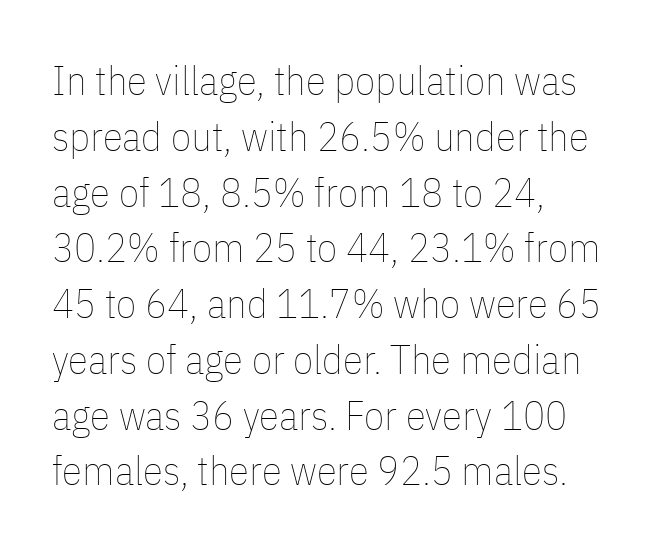
The image shows 41 px thin, condensed type, upright; set left-aligned, normal line spacing (1.36x), normal letter spacing, not underlined; low stroke contrast and a medium x-height.
